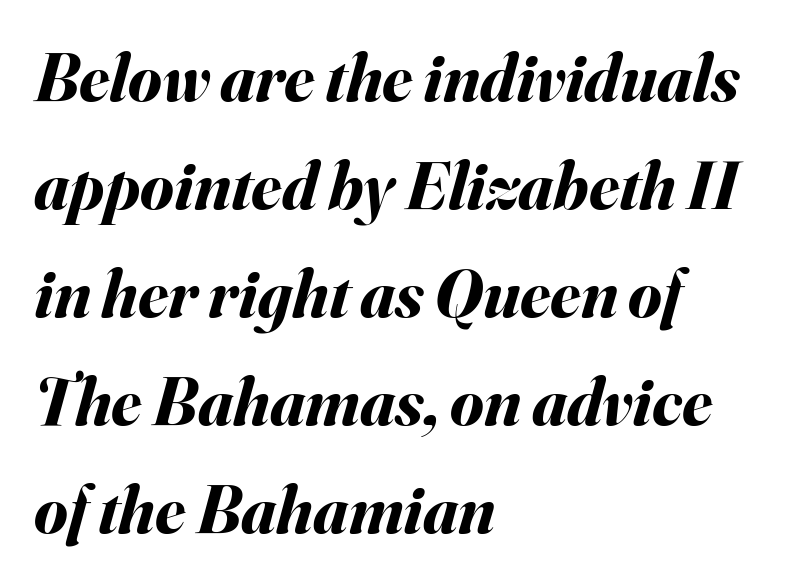
The image shows 68 px bold type, italic (leaning right); set left-aligned, normal line spacing (1.59x), normal letter spacing, not underlined; medium stroke contrast and a small x-height.
